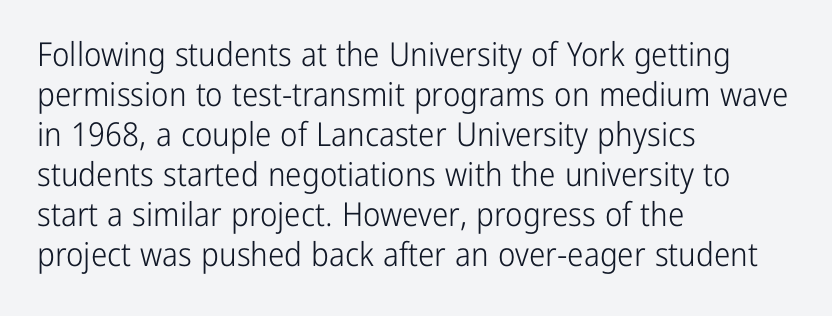
{"serif": "no", "italic": "no", "bold": "no", "weight": "light", "width": "condensed", "stroke_contrast": "low", "x_height": "medium", "monospaced": "no", "underline": "no", "align": "left", "line_spacing_ratio": 1.21, "letter_spacing": "normal", "letter_spacing_em": 0.0, "glyph_px": 33}
